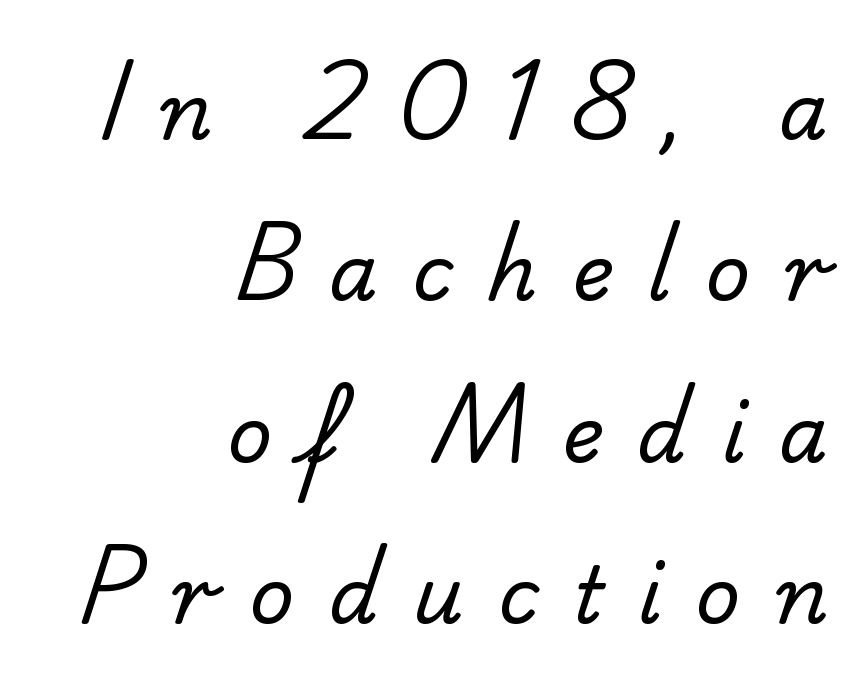
Letters have the restrained weight of plain body copy at most. The space directly below the letters is spotless. The face used here is proportionally spaced, like ordinary book or web type. You can tell from the bare stems that sans-serif type was used.
